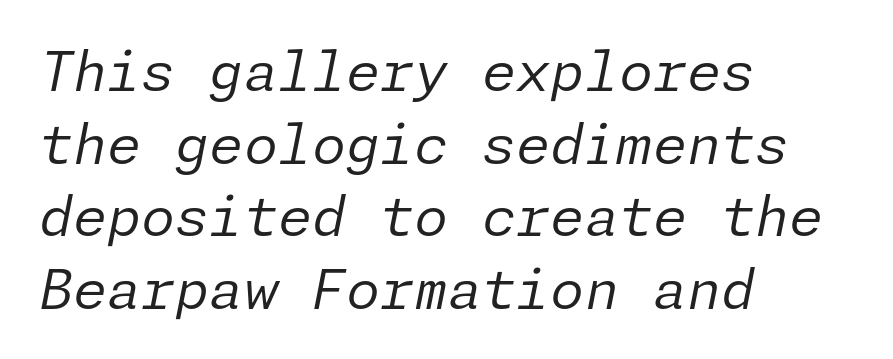
{"italic": "yes", "lean": "right", "slant_degrees": 11, "bold": "no", "weight": "regular", "width": "normal", "stroke_contrast": "low", "x_height": "medium", "underline": "no", "align": "left", "line_spacing": "normal", "line_spacing_ratio": 1.32, "letter_spacing": "normal", "letter_spacing_em": 0.0, "glyph_px": 55}
